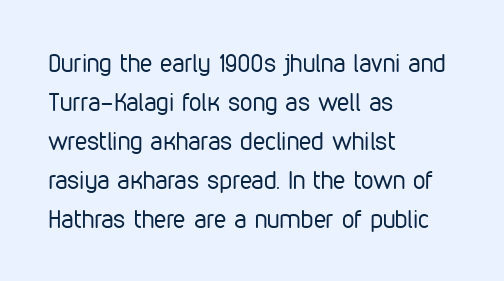
The image shows 25 px text type, upright; set left-aligned, normal line spacing (1.56x), normal letter spacing, not underlined.
